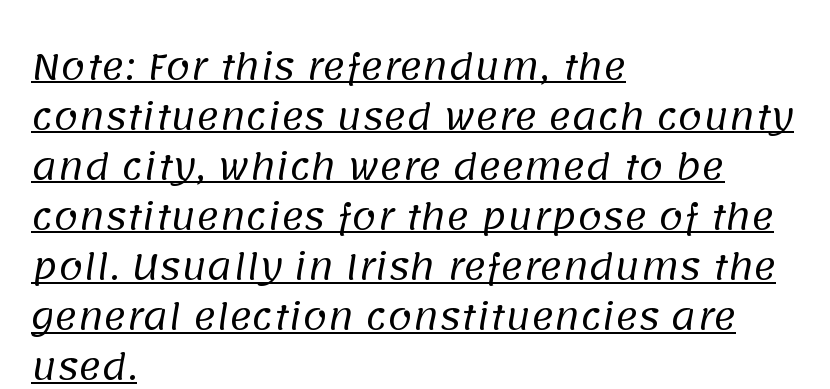
The font is comparable to plain body text, perhaps lighter. This sample keeps an unexceptional amount of space between lines. Is the letter spacing exaggerated? No — it looks like the ordinary default. The face used here is proportionally spaced, like ordinary book or web type. Nope, no serifs anywhere on these letters. The paragraph has a hard left edge and a soft right edge.
